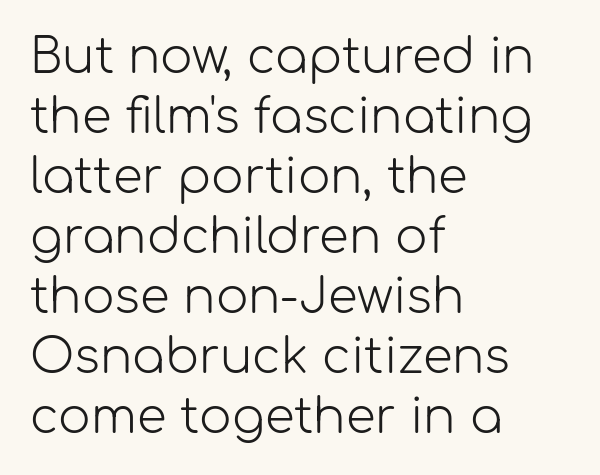
{"serif": "no", "italic": "no", "bold": "no", "weight": "light", "width": "normal", "stroke_contrast": "low", "x_height": "medium", "monospaced": "no", "underline": "no", "align": "left", "line_spacing": "normal", "line_spacing_ratio": 1.25, "letter_spacing": "normal", "letter_spacing_em": 0.0, "glyph_px": 48}
